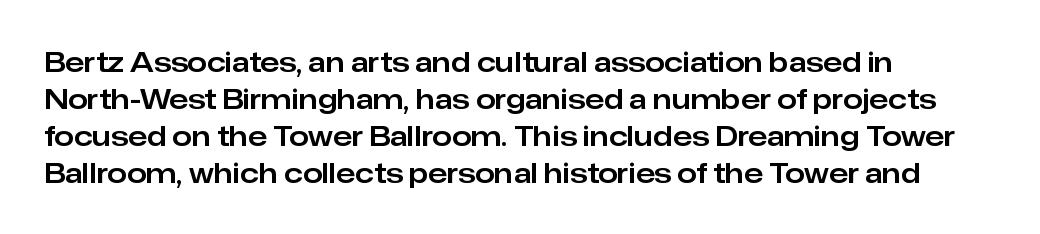
Q: Is the text italic (slanted)? A: No, it is upright.
Q: Is the typeface a serif or a sans-serif typeface? A: Sans-serif.
Q: Is the text underlined? A: No.
Q: How is the paragraph aligned? A: Left-aligned.
Q: Is the spacing between letters normal or unusually wide? A: Normal.
Q: Is the spacing between lines tight, normal or loose? A: Normal.
Q: Width (condensed, normal, or wide)? A: Normal.
Q: Stroke contrast? A: Low.
Q: x-height? A: Medium.
Q: Monospaced? A: No.
